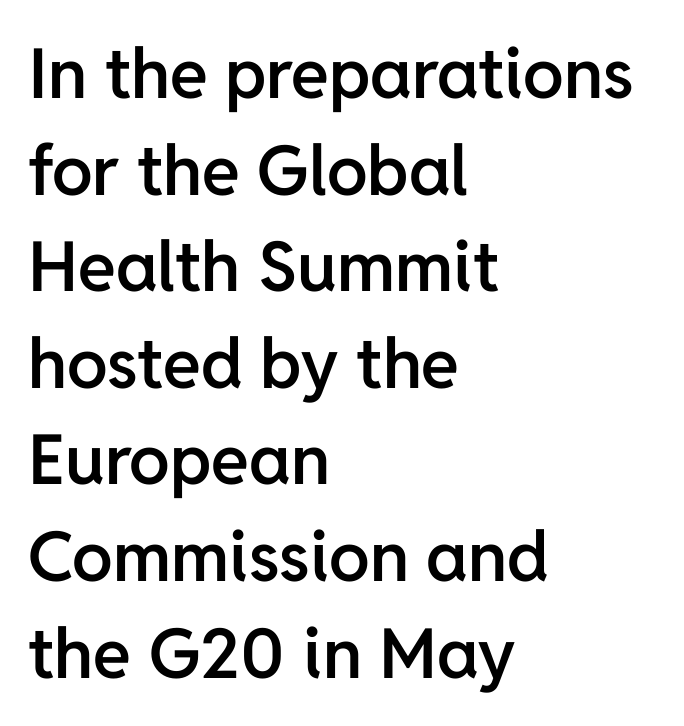
The image shows 69 px semibold sans-serif type, upright; set left-aligned, normal line spacing (1.4x), normal letter spacing, not underlined; low stroke contrast and a medium x-height.
